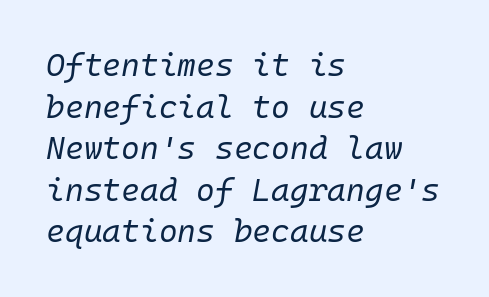
Between one letter and the next there's only the usual sliver of space. Casual observation: everything's shoved over to the left. Only glyphs here, with clear space below each row. The passage shown stacks its lines at a standard gap.
